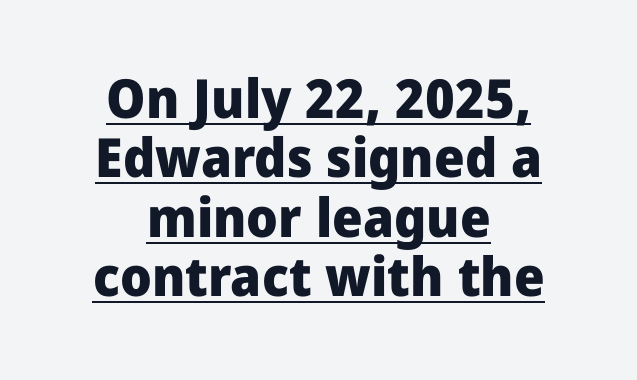
Q: Is the text bold? A: Yes.
Q: Is the text italic (slanted)? A: No, it is upright.
Q: Is the typeface a serif or a sans-serif typeface? A: Sans-serif.
Q: Is the text underlined? A: Yes.
Q: How is the paragraph aligned? A: Centered.
Q: Is the spacing between letters normal or unusually wide? A: Normal.
Q: Is the spacing between lines tight, normal or loose? A: Tight.
Q: Width (condensed, normal, or wide)? A: Normal.
Q: Stroke contrast? A: Low.
Q: x-height? A: Medium.
Q: Monospaced? A: No.
